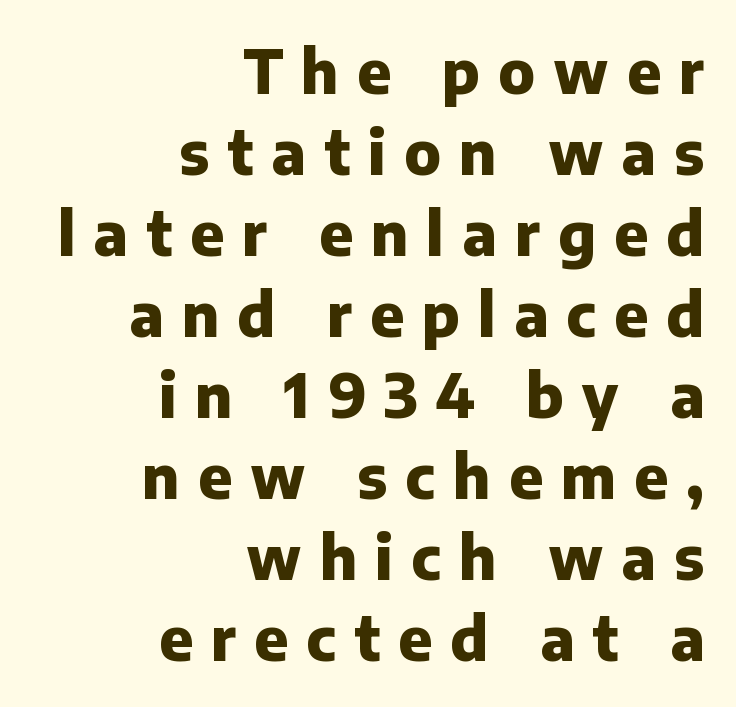
The image shows 60 px heavy sans-serif type, upright; set right-aligned, normal line spacing (1.35x), unusually wide letter spacing (+0.3 em), not underlined; low stroke contrast and a medium x-height.
